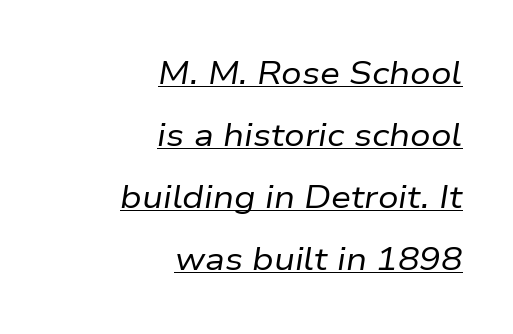
{"italic": "yes", "lean": "right", "slant_degrees": 9, "bold": "no", "weight": "regular", "width": "normal", "stroke_contrast": "low", "x_height": "medium", "monospaced": "no", "underline": "yes", "align": "right", "line_spacing": "loose", "line_spacing_ratio": 1.94, "letter_spacing": "normal", "letter_spacing_em": 0.0, "glyph_px": 32}
